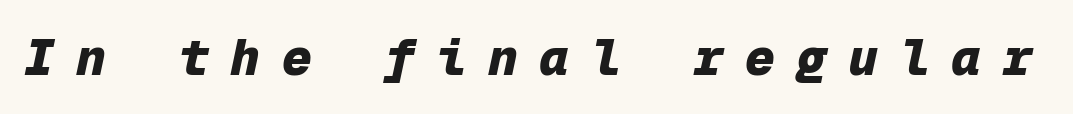
This sample uses an oblique cut, with every glyph tilted off the vertical. This sample uses expanded letter spacing, leaving extra air between glyphs. Summary of weight: heavy, a full bold. These lines are rendered in a fixed-pitch font. Each row of text sits above clean, open space.
